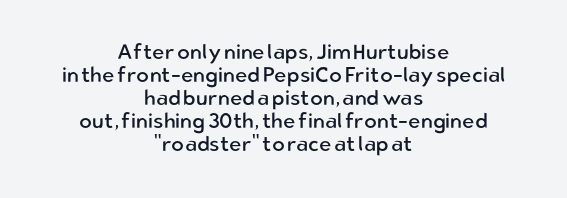
The image shows 21 px text type, upright; set centered, tight line spacing (1.09x), normal letter spacing, not underlined.
